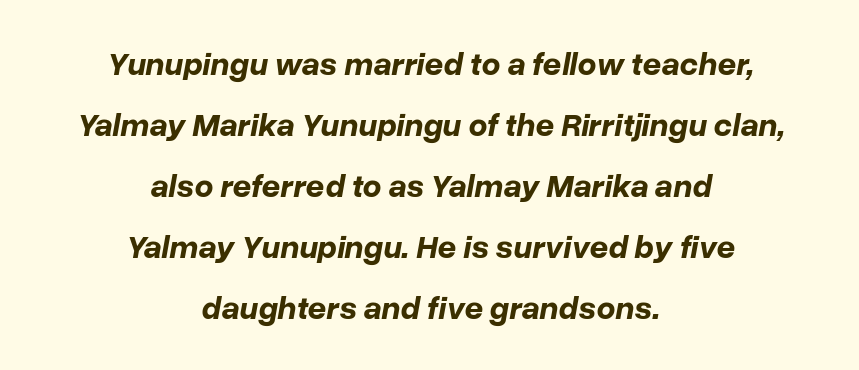
The image shows 33 px bold type, italic (leaning right); set centered, line spacing 1.85x, normal letter spacing, not underlined; low stroke contrast and a medium x-height.
